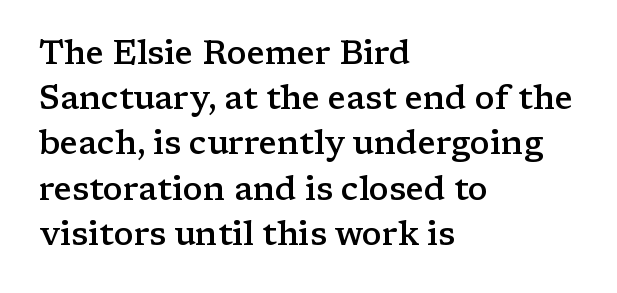
Q: Is the text bold? A: Semi-bold.
Q: Is the text italic (slanted)? A: No, it is upright.
Q: Is the typeface a serif or a sans-serif typeface? A: Serif.
Q: Is the text underlined? A: No.
Q: How is the paragraph aligned? A: Left-aligned.
Q: Is the spacing between letters normal or unusually wide? A: Normal.
Q: Is the spacing between lines tight, normal or loose? A: Normal.
Q: Width (condensed, normal, or wide)? A: Wide.
Q: Stroke contrast? A: Low.
Q: x-height? A: Medium.
Q: Monospaced? A: No.
